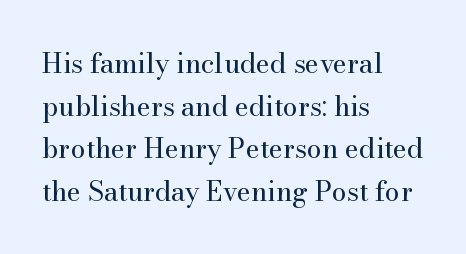
The ragged edge is on the right, which tells us the setting is flush left. Vertical strokes here are truly vertical. Heaviness? Minimal to ordinary, like unemphasized prose. Lines of text with bare space underneath.
